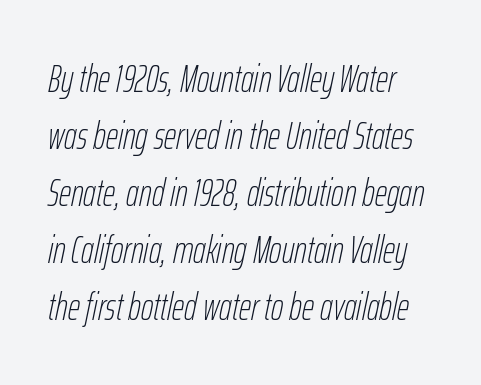
{"italic": "yes", "lean": "right", "slant_degrees": 12, "bold": "no", "weight": "thin", "width": "condensed", "stroke_contrast": "low", "x_height": "medium", "monospaced": "no", "underline": "no", "line_spacing": "normal", "line_spacing_ratio": 1.5, "letter_spacing": "normal", "letter_spacing_em": 0.0, "glyph_px": 38}
